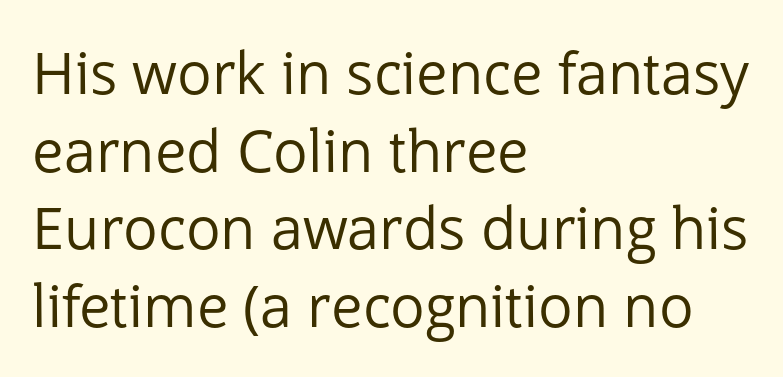
{"serif": "no", "italic": "no", "bold": "no", "weight": "regular", "width": "normal", "stroke_contrast": "low", "x_height": "medium", "monospaced": "no", "underline": "no", "align": "left", "line_spacing": "normal", "line_spacing_ratio": 1.34, "letter_spacing": "normal", "letter_spacing_em": 0.0, "glyph_px": 58}
